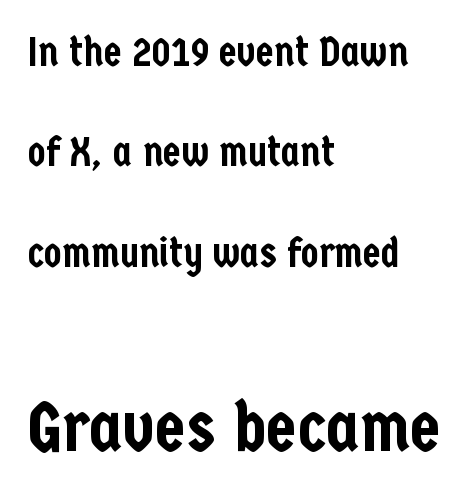
The image shows 71 px condensed sans-serif type, upright; set left-aligned, loose line spacing (2.45x), normal letter spacing, not underlined; the second (bottom) block is 1.73x larger; low stroke contrast and a medium x-height.
